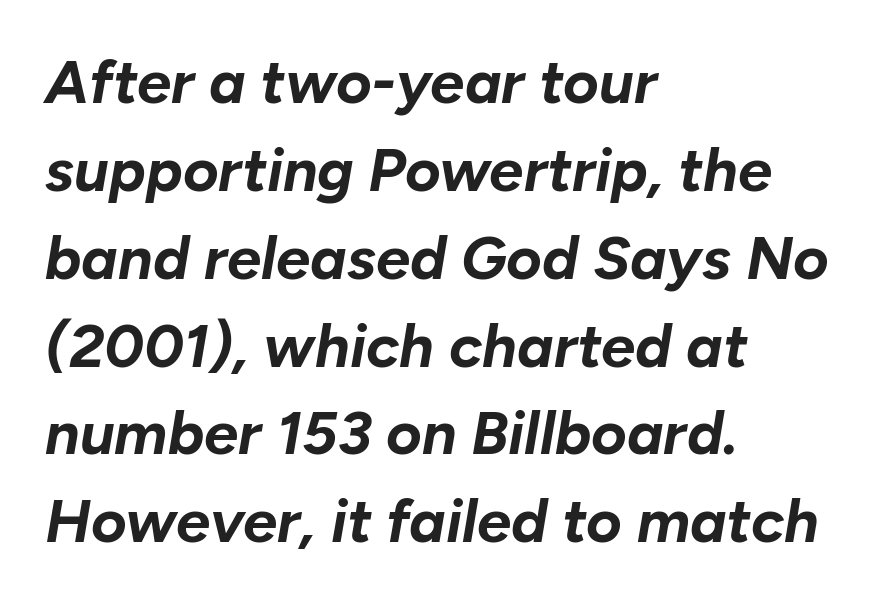
The image shows 61 px bold type, italic (leaning right); set left-aligned, normal line spacing (1.44x), normal letter spacing, not underlined; low stroke contrast and a medium x-height.
